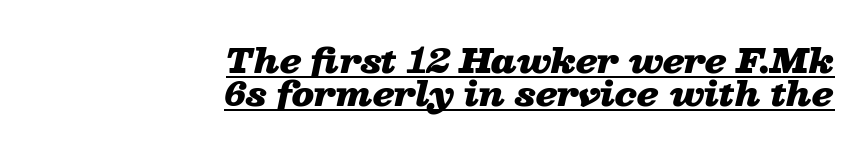
An italicized treatment has been applied to the whole sample. Caption: multi-line text, flush right, ragged left. You could call the tracking neutral — neither tight nor loose. The rendering uses a small line-height, squeezing the rows. The letters are bold, with thick, heavy strokes.
